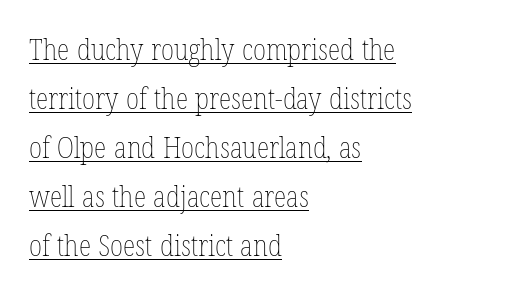
The image shows 29 px thin, condensed type, upright; set left-aligned, normal line spacing (1.69x), normal letter spacing, underlined; low stroke contrast and a medium x-height.
